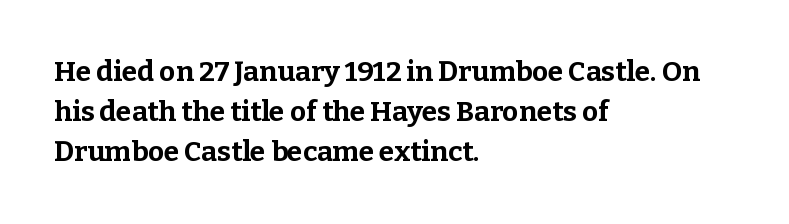
Q: Is the text bold? A: Yes.
Q: Is the text italic (slanted)? A: No, it is upright.
Q: Is the typeface a serif or a sans-serif typeface? A: Serif.
Q: Is the text underlined? A: No.
Q: How is the paragraph aligned? A: Left-aligned.
Q: Is the spacing between letters normal or unusually wide? A: Normal.
Q: Is the spacing between lines tight, normal or loose? A: Normal.
Q: Width (condensed, normal, or wide)? A: Normal.
Q: Stroke contrast? A: Low.
Q: x-height? A: Medium.
Q: Monospaced? A: No.
